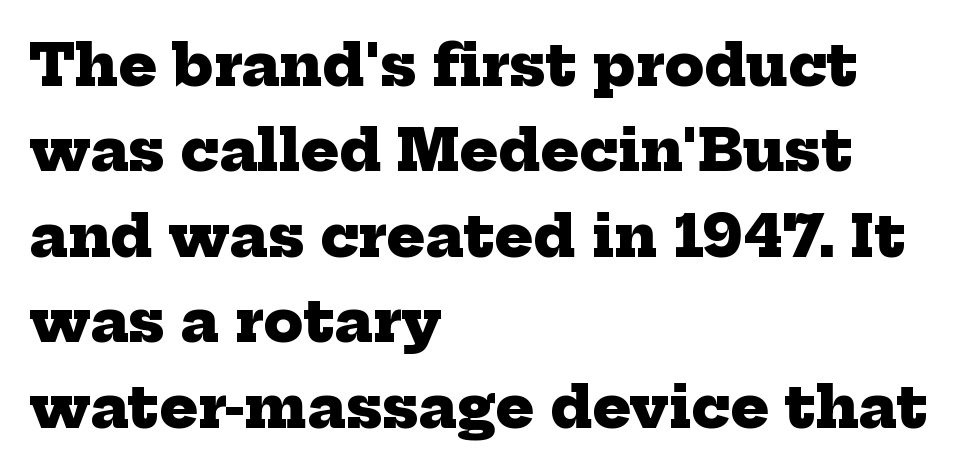
Q: Is the text bold? A: Yes.
Q: Is the typeface a serif or a sans-serif typeface? A: Serif.
Q: Is the text underlined? A: No.
Q: How is the paragraph aligned? A: Left-aligned.
Q: Is the spacing between letters normal or unusually wide? A: Normal.
Q: Is the spacing between lines tight, normal or loose? A: Normal.
Q: Width (condensed, normal, or wide)? A: Normal.
Q: Stroke contrast? A: Low.
Q: x-height? A: Medium.
Q: Monospaced? A: No.
